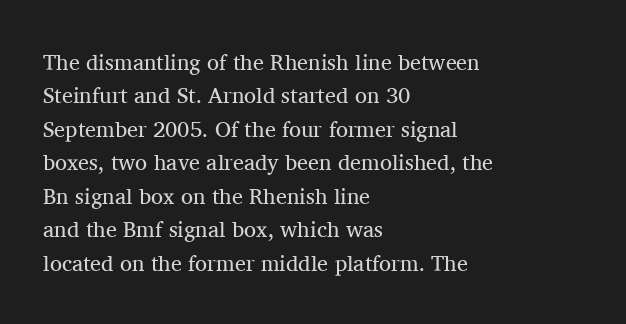
Summary of vertical rhythm: regular, with standard interline spacing. No extra ink here — the face is not bold. Quick note: not italic, upright. Horizontal alignment here is leftward, the default for most running prose.
